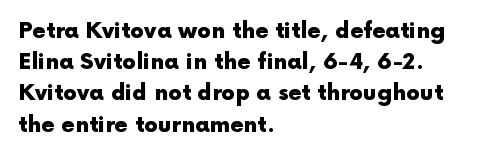
The image shows 22 px bold type, upright; set left-aligned, normal line spacing (1.42x), normal letter spacing, not underlined.
